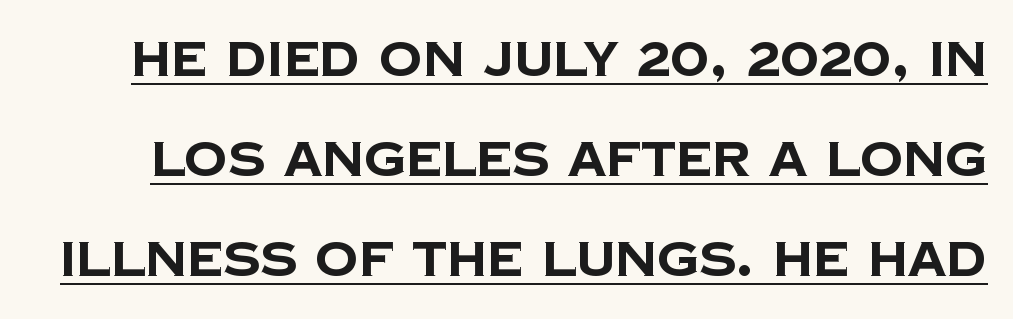
{"serif": "no", "bold": "yes", "weight": "bold", "width": "normal", "stroke_contrast": "low", "x_height": "large", "monospaced": "no", "underline": "yes", "line_spacing": "loose", "line_spacing_ratio": 2.08, "letter_spacing": "normal", "letter_spacing_em": 0.0, "glyph_px": 48}
